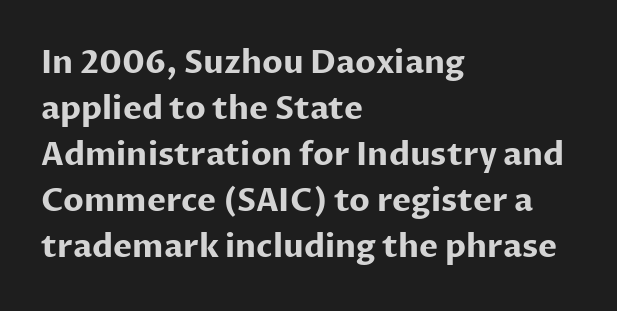
{"serif": "no", "italic": "no", "bold": "yes", "weight": "bold", "width": "normal", "stroke_contrast": "low", "x_height": "medium", "monospaced": "no", "underline": "no", "align": "left", "line_spacing": "normal", "line_spacing_ratio": 1.44, "letter_spacing": "normal", "letter_spacing_em": 0.0, "glyph_px": 32}
